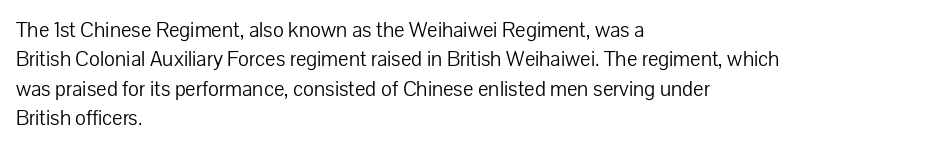
Q: Is the text bold? A: No.
Q: Is the text italic (slanted)? A: No, it is upright.
Q: Is the text underlined? A: No.
Q: How is the paragraph aligned? A: Left-aligned.
Q: Is the spacing between letters normal or unusually wide? A: Normal.
Q: Is the spacing between lines tight, normal or loose? A: Normal.
